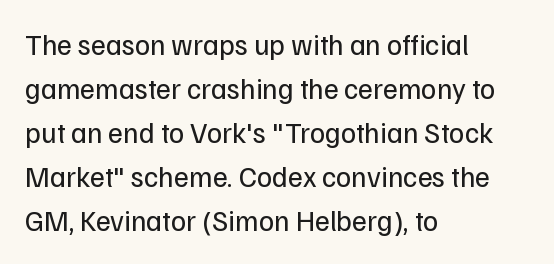
These lines keep a tight, regular rhythm from letter to letter. Think of a printed novel: that variable character pitch is what you see here. Each new line begins a customary step beneath the previous one. These lines are composed in type without serifs.
